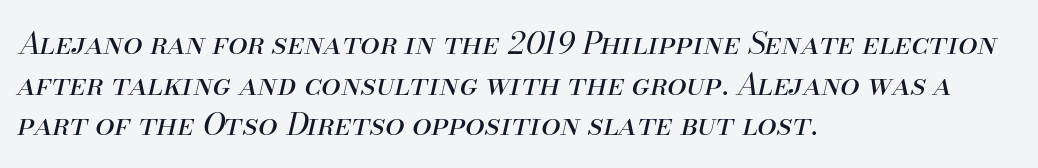
Descender tails drop into unmarked territory. Between one letter and the next there's only the usual sliver of space. A typesetter would call this proportional, since set widths differ per character. Ink coverage per letter is moderate at most. In terms of leading, this rendering sits right in the middle.
